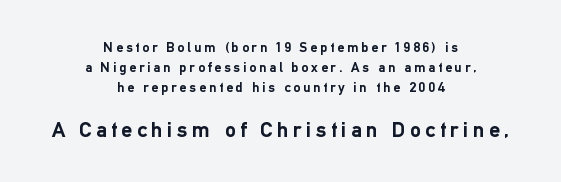
{"italic": "no", "bold": "yes", "underline": "no", "align": "center", "line_spacing": "normal", "line_spacing_ratio": 1.44, "letter_spacing": "wide", "letter_spacing_em": 0.2, "larger_block": "second", "size_ratio": 1.57, "glyph_px": 22}
